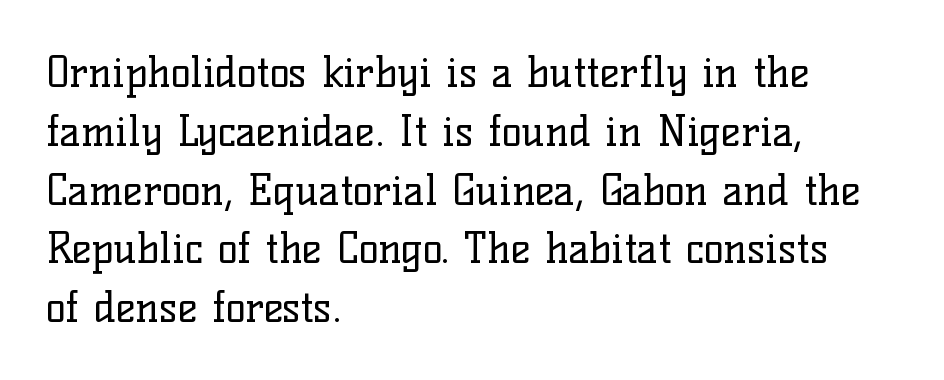
{"serif": "yes", "italic": "no", "bold": "no", "weight": "regular", "width": "normal", "stroke_contrast": "low", "x_height": "medium", "monospaced": "no", "underline": "no", "align": "left", "line_spacing": "normal", "line_spacing_ratio": 1.4, "letter_spacing": "normal", "letter_spacing_em": 0.0, "glyph_px": 42}
